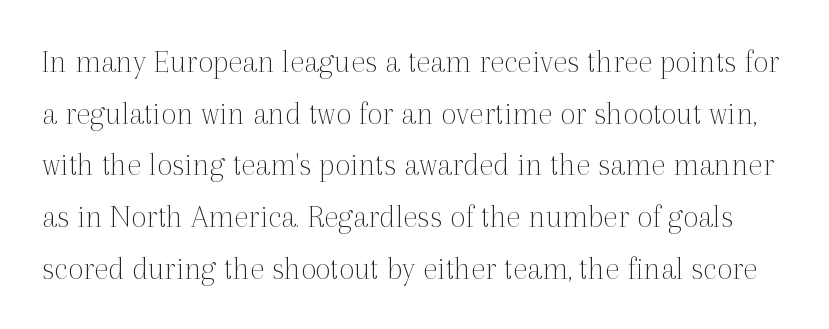
The image shows 34 px thin serif type, upright; set normal line spacing (1.52x), normal letter spacing, not underlined; a medium x-height.
